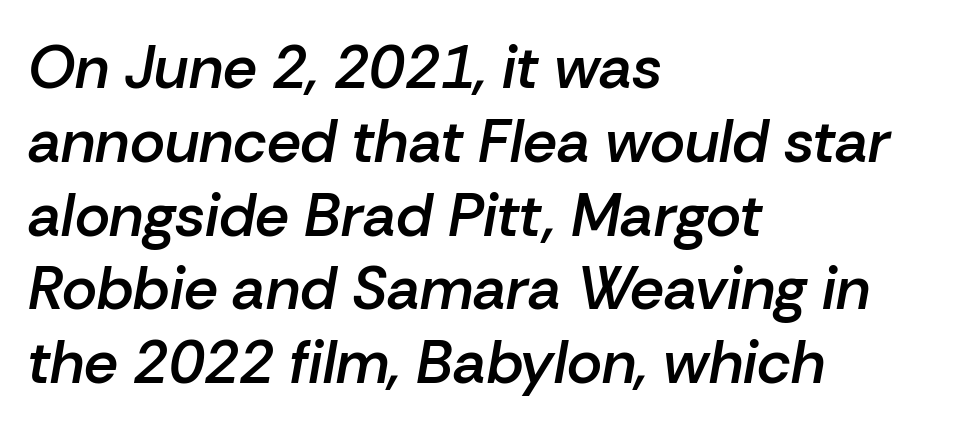
Q: Is the text bold? A: Semi-bold.
Q: Is the text italic (slanted)? A: Yes, it leans right by about 10 degrees.
Q: Is the text underlined? A: No.
Q: How is the paragraph aligned? A: Left-aligned.
Q: Is the spacing between letters normal or unusually wide? A: Normal.
Q: Width (condensed, normal, or wide)? A: Normal.
Q: Stroke contrast? A: Low.
Q: x-height? A: Medium.
Q: Monospaced? A: No.
